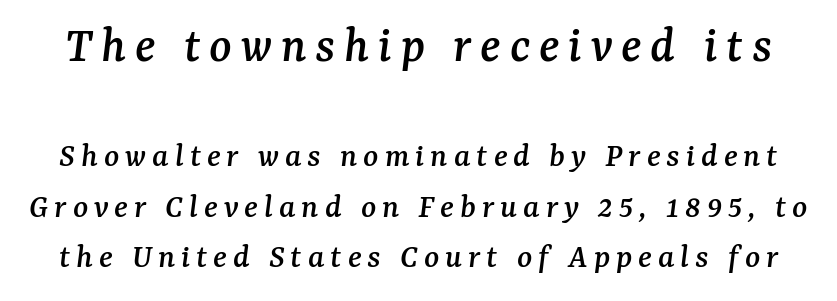
{"serif": "yes", "italic": "yes", "lean": "right", "slant_degrees": 7, "width": "normal", "stroke_contrast": "medium", "x_height": "medium", "monospaced": "no", "underline": "no", "line_spacing": "normal", "line_spacing_ratio": 1.45, "larger_block": "first", "size_ratio": 1.49, "glyph_px": 52}
